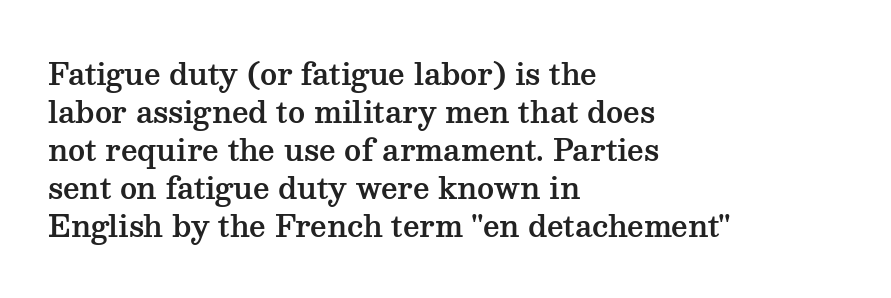
If you drew a line through each stem, it would be perfectly vertical. Typographically, this falls in the serif category. This sample uses plain, unmodified letter spacing. Whoever set this chose a conventional vertical rhythm. The rendering uses natural spacing where letterforms have individual widths.
